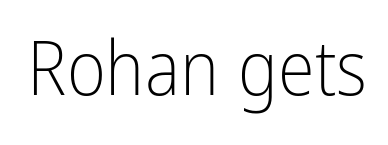
Q: Is the text bold? A: No.
Q: Is the text italic (slanted)? A: No, it is upright.
Q: Is the typeface a serif or a sans-serif typeface? A: Sans-serif.
Q: Is the text underlined? A: No.
Q: Is the spacing between letters normal or unusually wide? A: Normal.
Q: Width (condensed, normal, or wide)? A: Condensed.
Q: Stroke contrast? A: Low.
Q: x-height? A: Medium.
Q: Monospaced? A: No.
